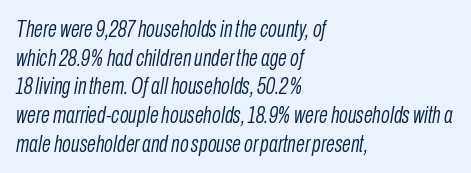
The image shows 23 px text type, italic (leaning right); set left-aligned, normal line spacing (1.25x), normal letter spacing, not underlined.
